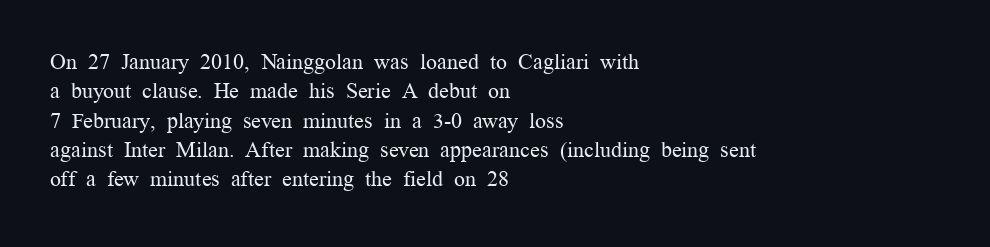
The image shows 22 px text type, upright; set left-aligned, normal line spacing (1.33x), normal letter spacing, not underlined.
